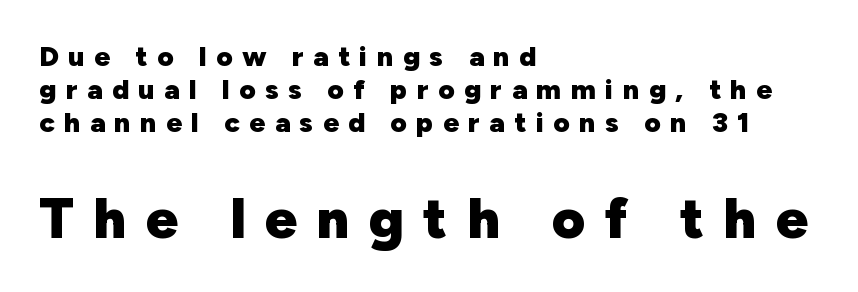
Q: Is the text bold? A: Yes.
Q: Is the text italic (slanted)? A: No, it is upright.
Q: Is the typeface a serif or a sans-serif typeface? A: Sans-serif.
Q: Is the text underlined? A: No.
Q: How is the paragraph aligned? A: Left-aligned.
Q: Is the spacing between letters normal or unusually wide? A: Unusually wide.
Q: Which block of text is set in a larger size, the first (top) or the second (bottom)? A: The second (bottom) one.
Q: Width (condensed, normal, or wide)? A: Normal.
Q: Stroke contrast? A: Low.
Q: x-height? A: Medium.
Q: Monospaced? A: No.
